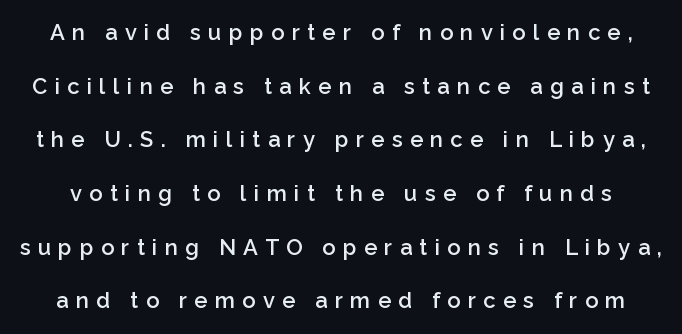
Q: Is the text bold? A: Semi-bold.
Q: Is the text italic (slanted)? A: No, it is upright.
Q: Is the text underlined? A: No.
Q: Is the spacing between letters normal or unusually wide? A: Unusually wide.
Q: Is the spacing between lines tight, normal or loose? A: Loose.
